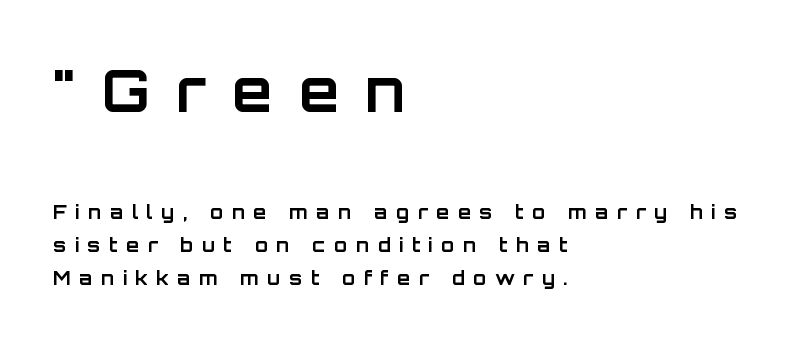
{"serif": "no", "italic": "no", "bold": "yes", "weight": "bold", "width": "normal", "stroke_contrast": "low", "x_height": "large", "monospaced": "no", "underline": "no", "align": "left", "line_spacing_ratio": 1.72, "letter_spacing": "wide", "letter_spacing_em": 0.45, "larger_block": "first", "size_ratio": 3.05, "glyph_px": 58}
